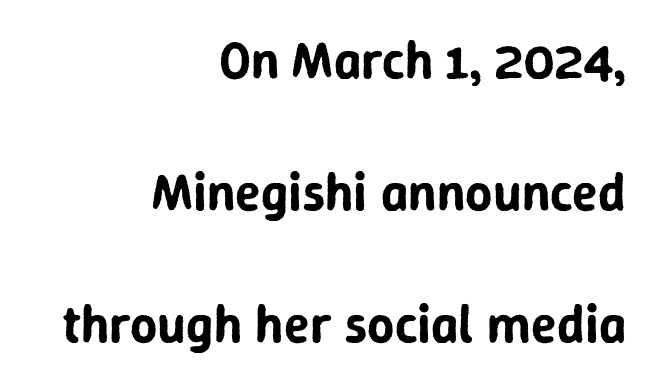
The image shows 53 px sans-serif type, upright; set right-aligned, loose line spacing (2.49x), normal letter spacing, not underlined; low stroke contrast and a medium x-height.
